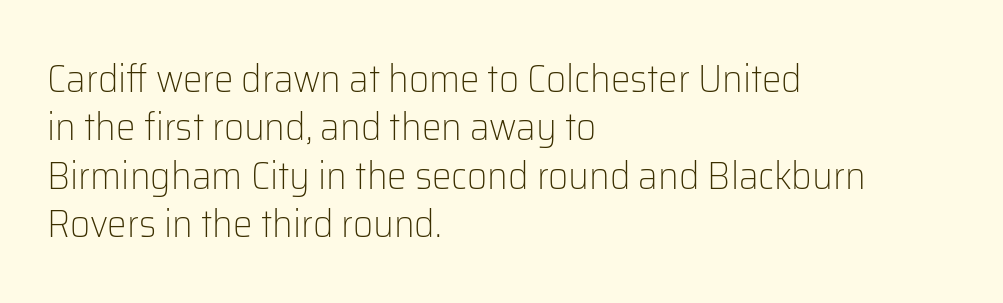
The image shows 39 px light sans-serif type, upright; set left-aligned, line spacing 1.24x, normal letter spacing, not underlined; low stroke contrast and a medium x-height.
